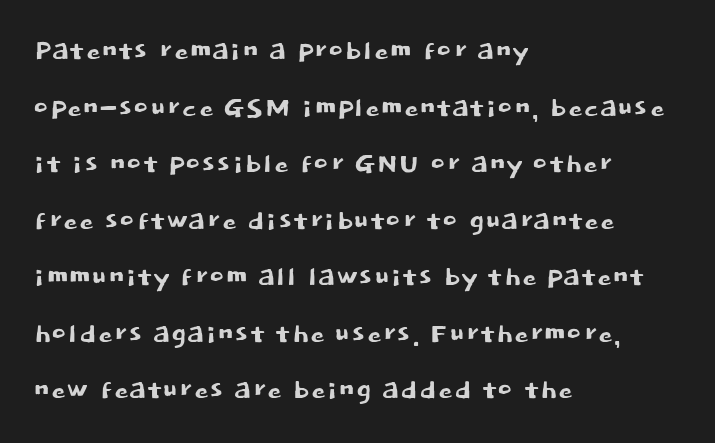
The image shows 36 px sans-serif type, upright; set left-aligned, normal line spacing (1.57x), normal letter spacing, not underlined; low stroke contrast and a large x-height.
